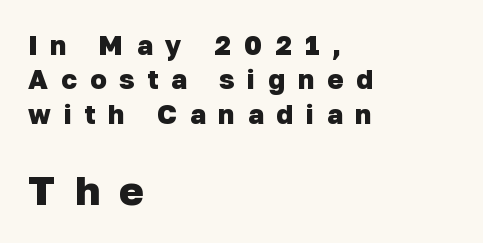
Q: Is the text bold? A: Yes.
Q: Is the typeface a serif or a sans-serif typeface? A: Sans-serif.
Q: Is the text underlined? A: No.
Q: How is the paragraph aligned? A: Left-aligned.
Q: Is the spacing between letters normal or unusually wide? A: Unusually wide.
Q: Is the spacing between lines tight, normal or loose? A: Normal.
Q: Which block of text is set in a larger size, the first (top) or the second (bottom)? A: The second (bottom) one.
Q: Width (condensed, normal, or wide)? A: Normal.
Q: Stroke contrast? A: Low.
Q: x-height? A: Medium.
Q: Monospaced? A: No.
